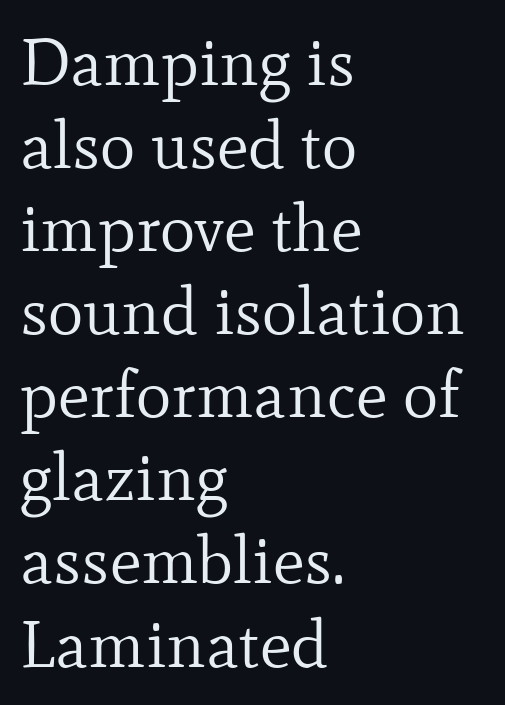
Q: Is the text bold? A: No.
Q: Is the text italic (slanted)? A: No, it is upright.
Q: Is the typeface a serif or a sans-serif typeface? A: Serif.
Q: Is the text underlined? A: No.
Q: How is the paragraph aligned? A: Left-aligned.
Q: Is the spacing between letters normal or unusually wide? A: Normal.
Q: Width (condensed, normal, or wide)? A: Normal.
Q: Stroke contrast? A: Low.
Q: x-height? A: Small.
Q: Monospaced? A: No.
